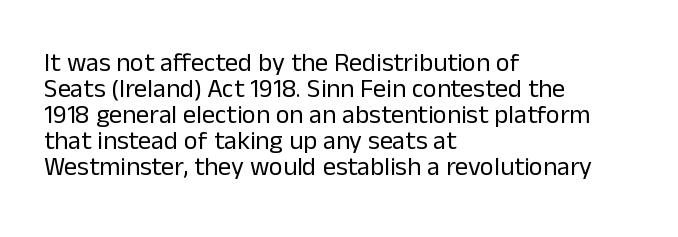
Any mark beneath the type? The region is blank. Leading: reduced. You could call the tracking neutral — neither tight nor loose. The font sits on the lighter half of the weight spectrum, regular included. Vertical strokes here are truly vertical. The rag falls on the right side of this text block.
